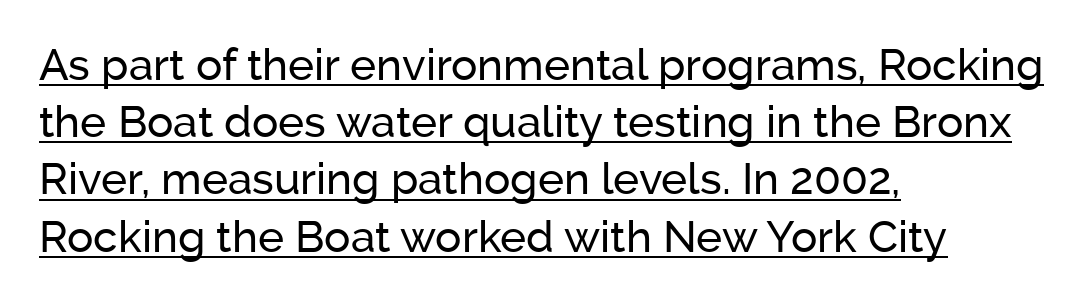
Q: Is the text italic (slanted)? A: No, it is upright.
Q: Is the typeface a serif or a sans-serif typeface? A: Sans-serif.
Q: Is the text underlined? A: Yes.
Q: How is the paragraph aligned? A: Left-aligned.
Q: Is the spacing between letters normal or unusually wide? A: Normal.
Q: Is the spacing between lines tight, normal or loose? A: Normal.
Q: Width (condensed, normal, or wide)? A: Normal.
Q: Stroke contrast? A: Low.
Q: x-height? A: Medium.
Q: Monospaced? A: No.
